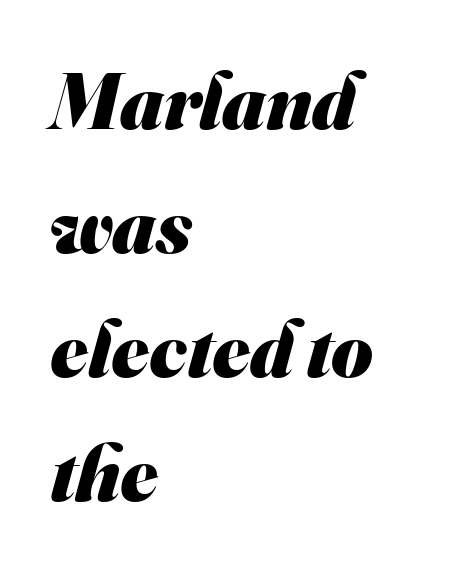
Q: Is the text bold? A: Yes.
Q: Is the typeface a serif or a sans-serif typeface? A: Sans-serif.
Q: Is the text underlined? A: No.
Q: How is the paragraph aligned? A: Left-aligned.
Q: Is the spacing between letters normal or unusually wide? A: Normal.
Q: Is the spacing between lines tight, normal or loose? A: Normal.
Q: Width (condensed, normal, or wide)? A: Normal.
Q: Stroke contrast? A: Medium.
Q: x-height? A: Small.
Q: Monospaced? A: No.
